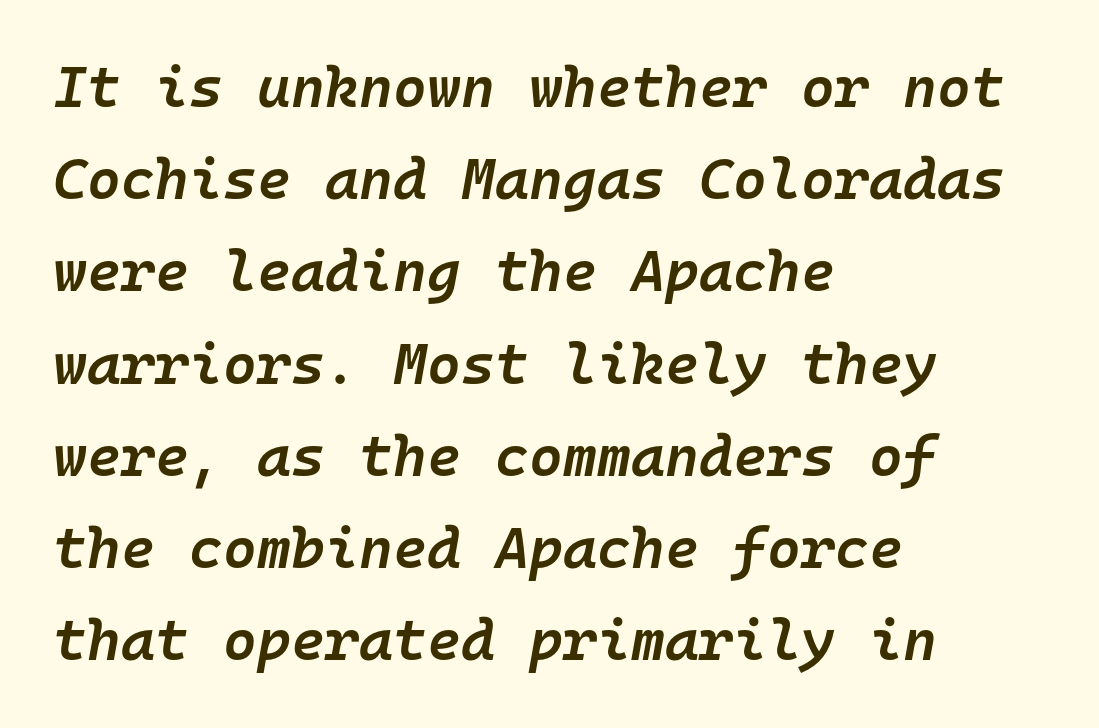
The image shows 58 px semibold type, italic (leaning right), monospaced; set left-aligned, normal line spacing (1.59x), normal letter spacing, not underlined; low stroke contrast and a medium x-height.
